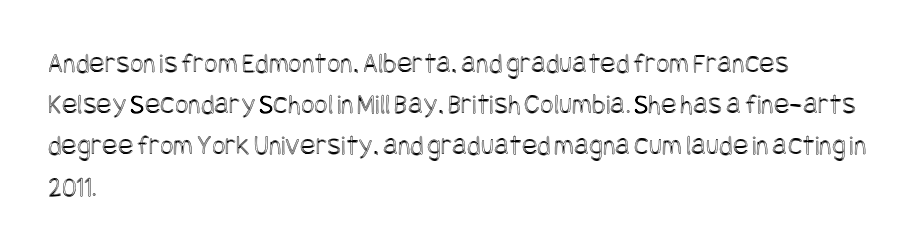
Q: Is the text italic (slanted)? A: No, it is upright.
Q: Is the text underlined? A: No.
Q: How is the paragraph aligned? A: Left-aligned.
Q: Is the spacing between letters normal or unusually wide? A: Normal.
Q: Is the spacing between lines tight, normal or loose? A: Normal.
Q: Width (condensed, normal, or wide)? A: Condensed.
Q: x-height? A: Large.
